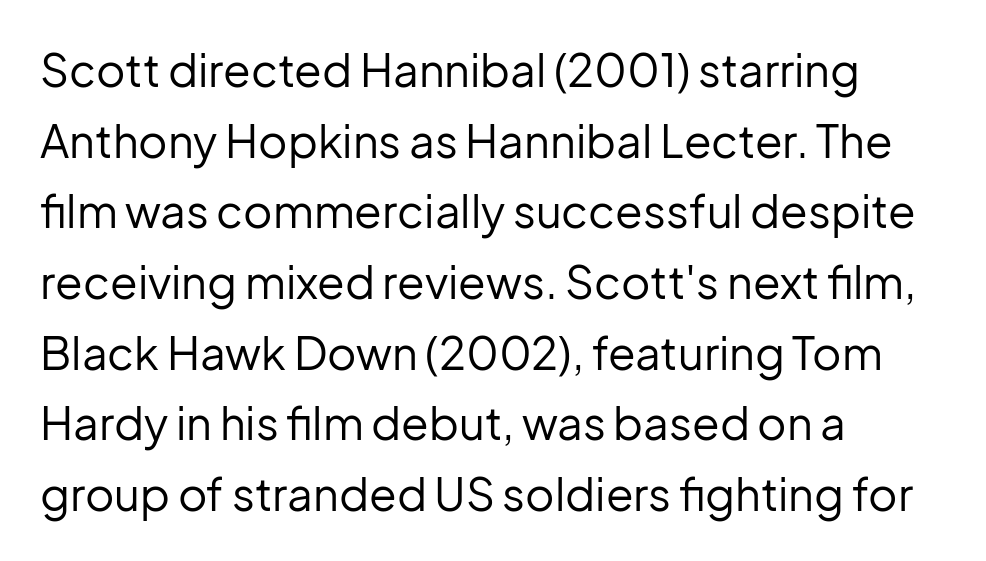
Q: Is the text bold? A: No.
Q: Is the text italic (slanted)? A: No, it is upright.
Q: Is the typeface a serif or a sans-serif typeface? A: Sans-serif.
Q: Is the text underlined? A: No.
Q: How is the paragraph aligned? A: Left-aligned.
Q: Is the spacing between letters normal or unusually wide? A: Normal.
Q: Is the spacing between lines tight, normal or loose? A: Normal.
Q: Width (condensed, normal, or wide)? A: Normal.
Q: Stroke contrast? A: Low.
Q: x-height? A: Medium.
Q: Monospaced? A: No.
